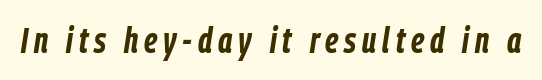
The image shows 35 px bold, condensed type, italic (leaning right); set not underlined; low stroke contrast and a medium x-height.
